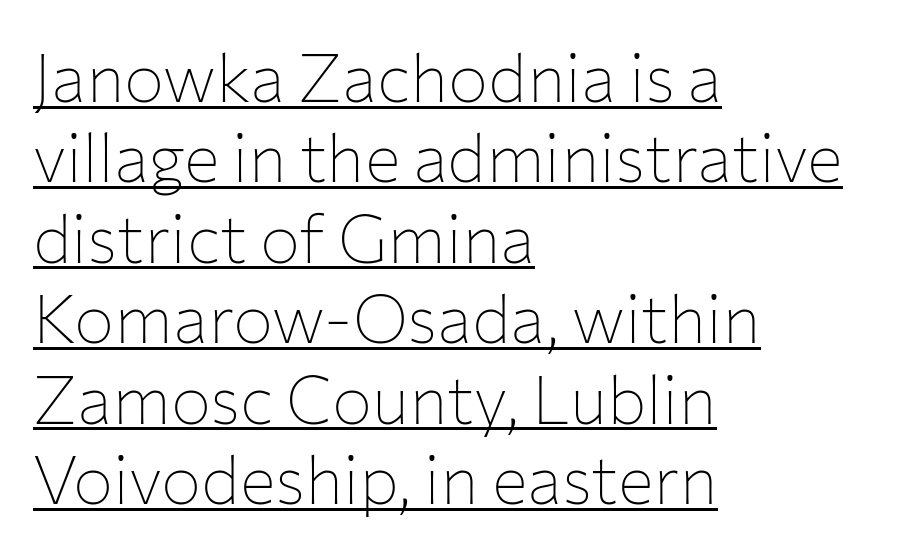
The image shows 67 px thin sans-serif type, upright; set left-aligned, line spacing 1.2x, normal letter spacing, underlined; low stroke contrast and a medium x-height.
